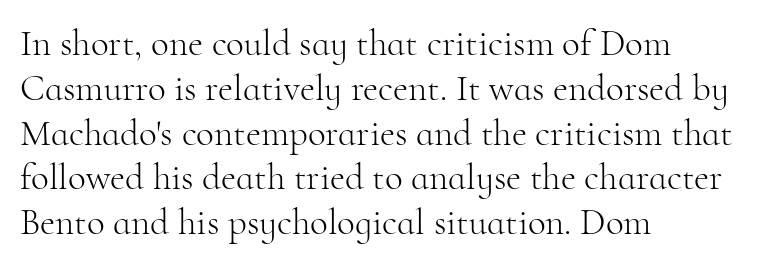
Think of a printed novel: that variable character pitch is what you see here. These lines are composed in type with serifs. The font is comparable to plain body text, perhaps lighter. Any mark beneath the type? The region is blank.
